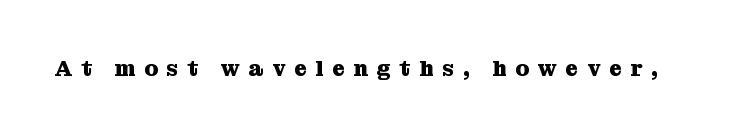
The image shows 22 px bold type, upright; set unusually wide letter spacing (+0.4 em), not underlined.
